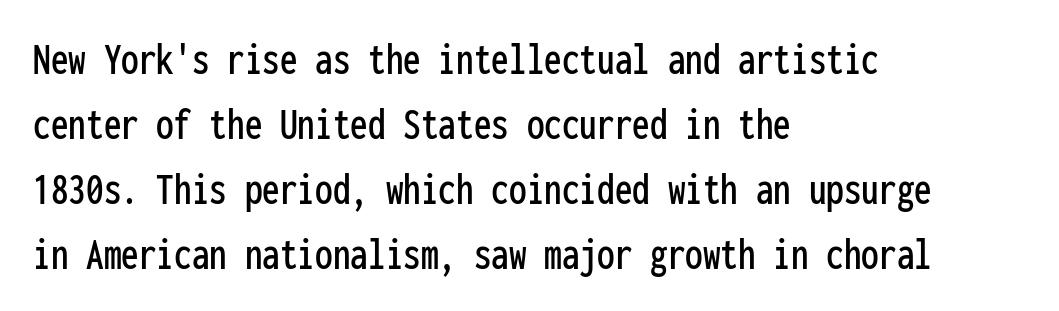
Do the characters align in a grid? Yes, the font is monospaced. Successive baselines arrive at the customary interval. The space beneath each line is pristine and unruled. Words appear dense and cohesive because spacing is normal. Are there feet on the stems? There aren't — it's a sans.
